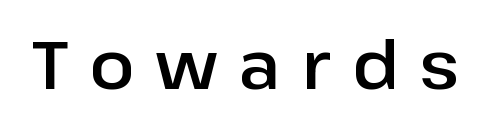
Unlike a traditional serif, this face leaves its strokes unadorned. The string is rendered with underlining switched off. The letters are spread apart with noticeably loose tracking. Vertical strokes here are truly vertical. The letters advance in unequal steps, a hallmark of proportional type.
